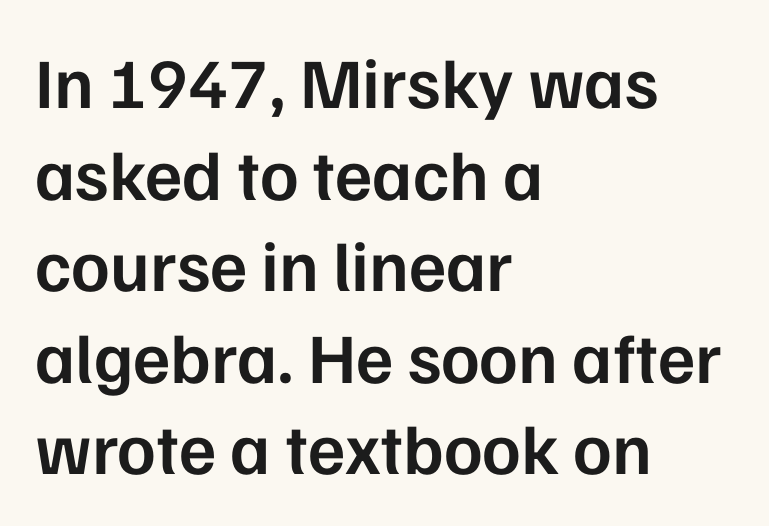
The image shows 71 px semibold sans-serif type, upright; set left-aligned, normal line spacing (1.29x), normal letter spacing, not underlined; low stroke contrast and a medium x-height.
